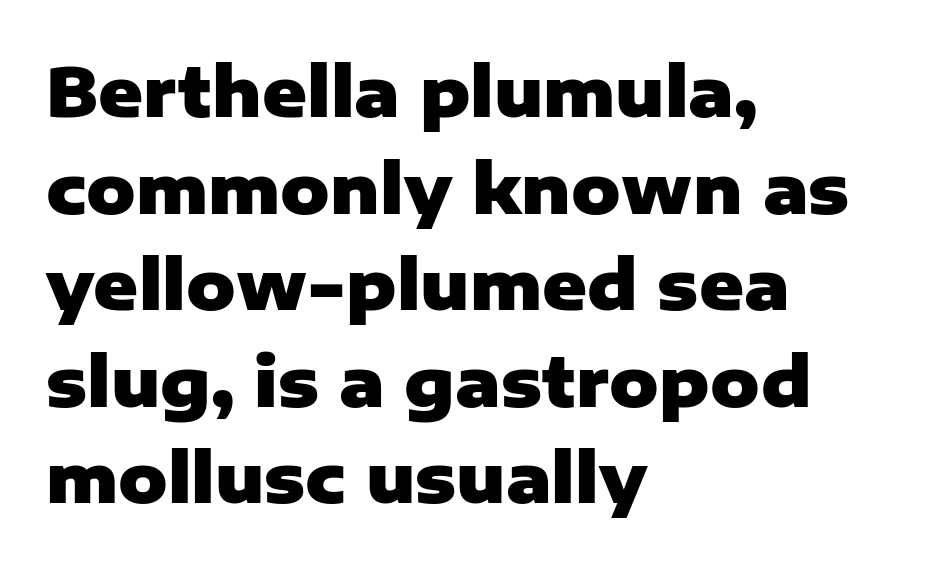
The image shows 68 px heavy sans-serif type, upright; set left-aligned, normal line spacing (1.42x), normal letter spacing, not underlined; low stroke contrast and a medium x-height.
